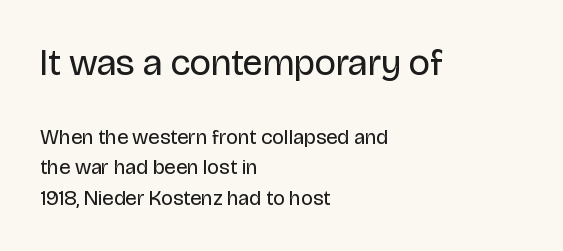
{"serif": "no", "italic": "no", "bold": "no", "weight": "regular", "width": "normal", "stroke_contrast": "low", "x_height": "large", "monospaced": "no", "underline": "no", "align": "left", "line_spacing": "normal", "line_spacing_ratio": 1.46, "letter_spacing": "normal", "letter_spacing_em": 0.0, "larger_block": "first", "size_ratio": 1.76, "glyph_px": 37}
